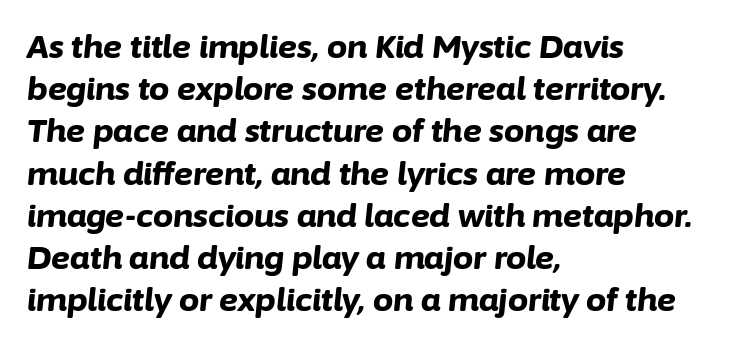
Every letter is thick-stroked: bold, no question. You could not count columns in this text — the font is proportionally spaced. Characters follow at the spacing the type designer built in. A clean baseline with only descenders dipping below it.
